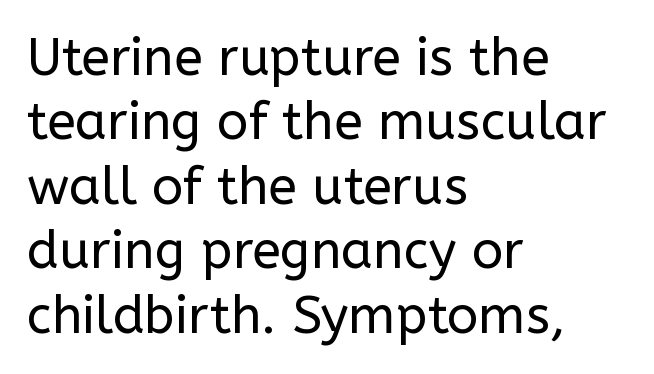
The letters advance in unequal steps, a hallmark of proportional type. Just letters on the line, the space beneath them empty. The text block is weighted toward the left margin, trailing off unevenly rightward. The axis of the letterforms is exactly vertical. The characters display no serif detailing; their extremities are plain. Honestly, the letter spacing is just normal — you wouldn't notice it.
